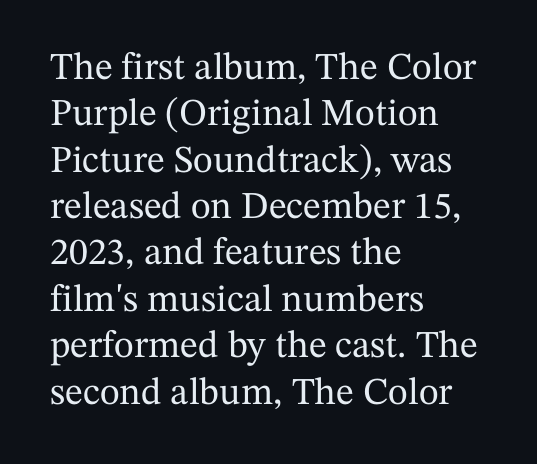
Q: Is the text italic (slanted)? A: No, it is upright.
Q: Is the typeface a serif or a sans-serif typeface? A: Serif.
Q: Is the text underlined? A: No.
Q: How is the paragraph aligned? A: Left-aligned.
Q: Is the spacing between letters normal or unusually wide? A: Normal.
Q: Width (condensed, normal, or wide)? A: Normal.
Q: Stroke contrast? A: Medium.
Q: x-height? A: Medium.
Q: Monospaced? A: No.
